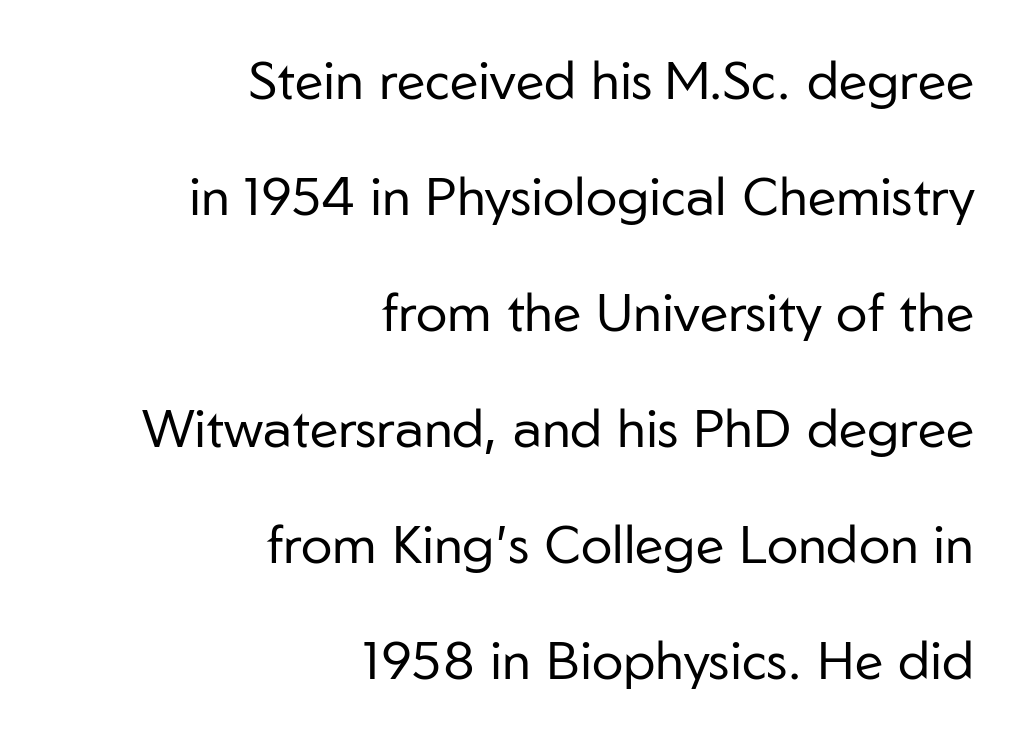
{"serif": "no", "italic": "no", "bold": "no", "weight": "regular", "width": "normal", "stroke_contrast": "low", "x_height": "medium", "monospaced": "no", "underline": "no", "align": "right", "line_spacing": "loose", "line_spacing_ratio": 2.19, "letter_spacing": "normal", "letter_spacing_em": 0.0, "glyph_px": 53}
